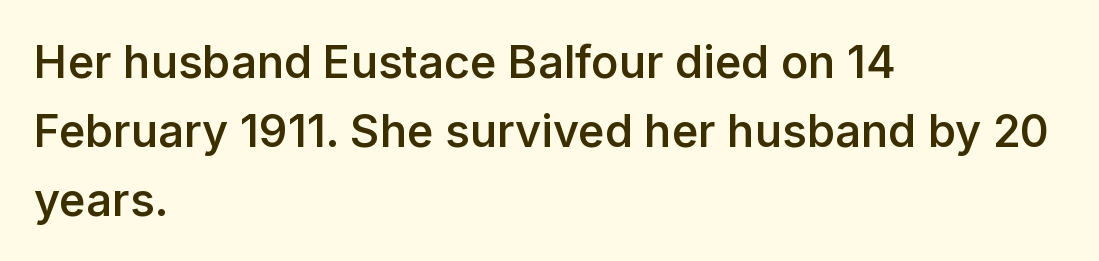
Q: Is the text bold? A: Semi-bold.
Q: Is the text italic (slanted)? A: No, it is upright.
Q: Is the typeface a serif or a sans-serif typeface? A: Sans-serif.
Q: Is the text underlined? A: No.
Q: How is the paragraph aligned? A: Left-aligned.
Q: Is the spacing between letters normal or unusually wide? A: Normal.
Q: Is the spacing between lines tight, normal or loose? A: Normal.
Q: Width (condensed, normal, or wide)? A: Normal.
Q: Stroke contrast? A: Low.
Q: x-height? A: Medium.
Q: Monospaced? A: No.
